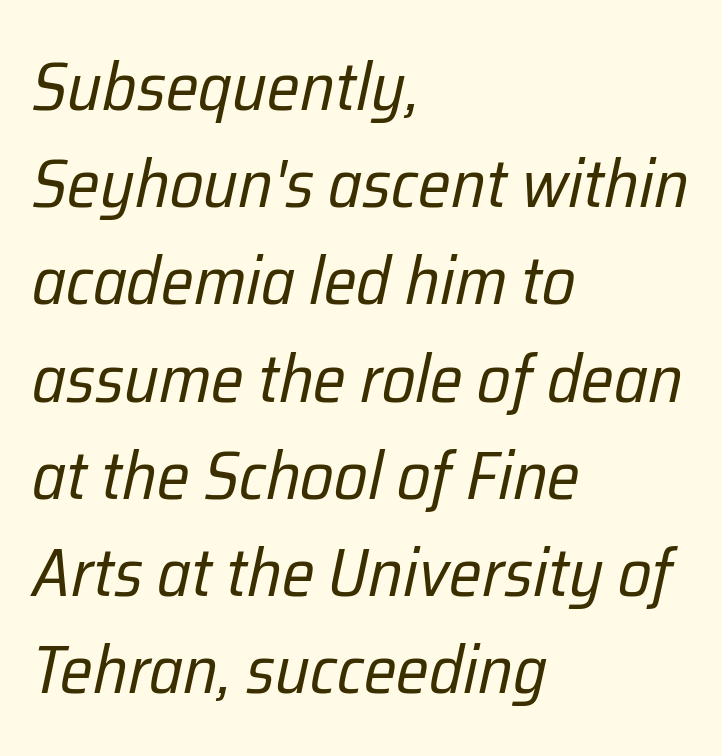
Q: Is the text bold? A: No.
Q: Is the text italic (slanted)? A: Yes, it leans right by about 12 degrees.
Q: Is the text underlined? A: No.
Q: How is the paragraph aligned? A: Left-aligned.
Q: Is the spacing between letters normal or unusually wide? A: Normal.
Q: Is the spacing between lines tight, normal or loose? A: Normal.
Q: Width (condensed, normal, or wide)? A: Condensed.
Q: Stroke contrast? A: Low.
Q: x-height? A: Medium.
Q: Monospaced? A: No.
